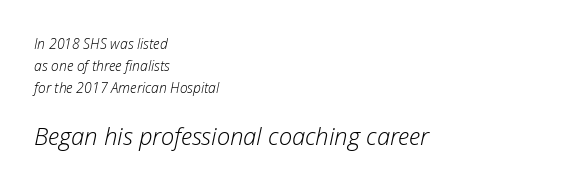
Q: Is the text bold? A: No.
Q: Is the text italic (slanted)? A: Yes, it leans right by about 12 degrees.
Q: Is the text underlined? A: No.
Q: How is the paragraph aligned? A: Left-aligned.
Q: Is the spacing between letters normal or unusually wide? A: Normal.
Q: Is the spacing between lines tight, normal or loose? A: Normal.
Q: Which block of text is set in a larger size, the first (top) or the second (bottom)? A: The second (bottom) one.
